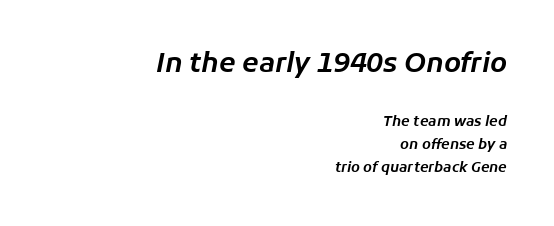
The image shows 27 px text type, italic (leaning right); set right-aligned, normal line spacing (1.65x), normal letter spacing, not underlined; the first (top) block is 1.93x larger.
